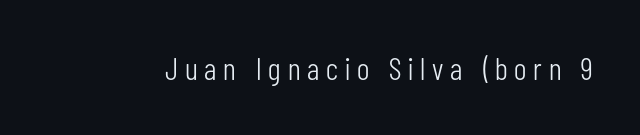
The image shows 32 px light, condensed sans-serif type, upright; set unusually wide letter spacing (+0.21 em), not underlined; low stroke contrast and a medium x-height.
